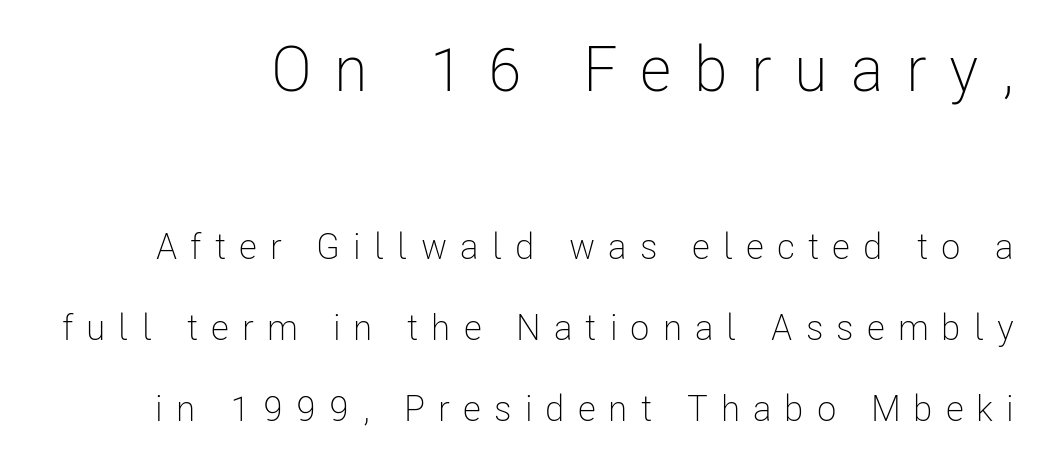
{"serif": "no", "italic": "no", "bold": "no", "weight": "light", "width": "condensed", "stroke_contrast": "low", "x_height": "medium", "monospaced": "no", "underline": "no", "line_spacing": "loose", "line_spacing_ratio": 2.26, "letter_spacing": "wide", "letter_spacing_em": 0.36, "larger_block": "first", "size_ratio": 1.75, "glyph_px": 63}
